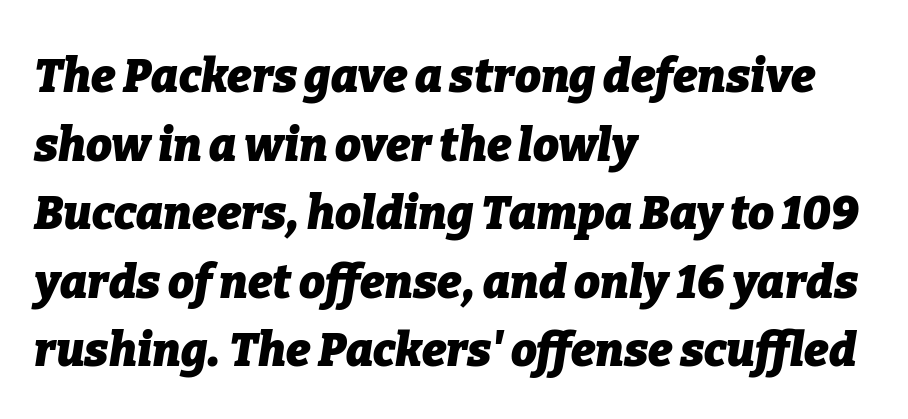
The lines in this sample share a left origin and differ only in where they stop. In terms of leading, this rendering sits right in the middle. Anything drawn beneath the words? Only blank space. The letters are bold, with thick, heavy strokes. The passage shown leans; its letterforms are oblique. Here the designer chose a conventional face with non-uniform glyph widths.
